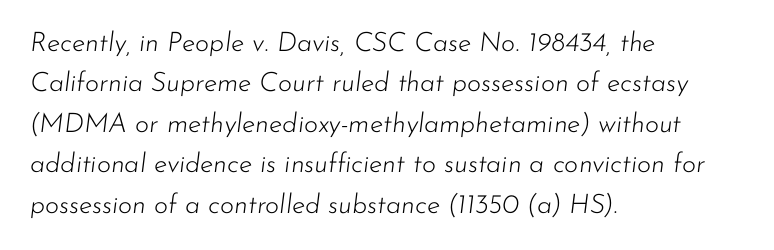
{"italic": "yes", "lean": "right", "slant_degrees": 7, "bold": "no", "underline": "no", "align": "left", "line_spacing": "normal", "line_spacing_ratio": 1.5, "letter_spacing": "normal", "letter_spacing_em": 0.0, "glyph_px": 27}
